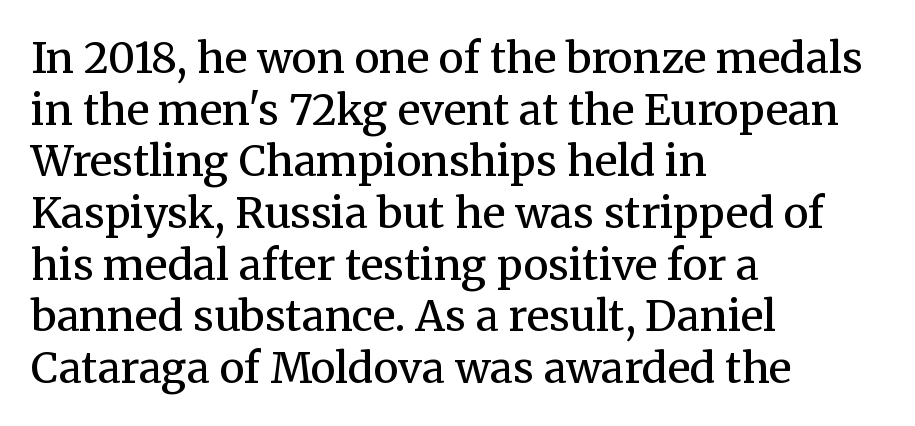
The image shows 42 px semibold serif type, upright; set left-aligned, line spacing 1.23x, normal letter spacing, not underlined; medium stroke contrast and a medium x-height.
